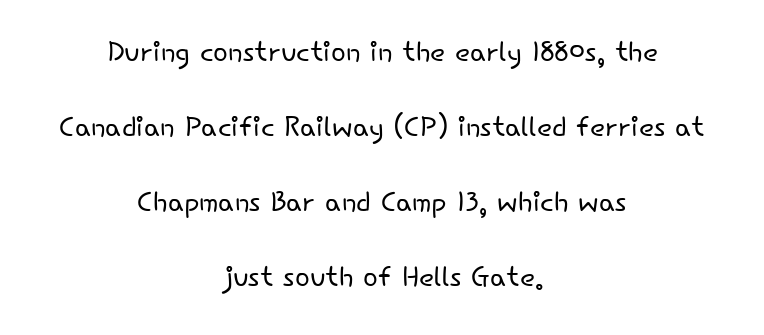
Q: Is the text bold? A: No.
Q: Is the text italic (slanted)? A: No, it is upright.
Q: Is the typeface a serif or a sans-serif typeface? A: Sans-serif.
Q: Is the text underlined? A: No.
Q: How is the paragraph aligned? A: Centered.
Q: Is the spacing between letters normal or unusually wide? A: Normal.
Q: Is the spacing between lines tight, normal or loose? A: Loose.
Q: Width (condensed, normal, or wide)? A: Normal.
Q: Stroke contrast? A: Low.
Q: x-height? A: Small.
Q: Monospaced? A: No.
